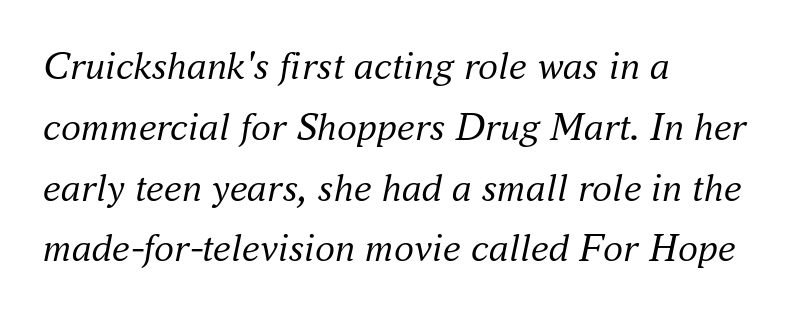
{"serif": "yes", "italic": "yes", "lean": "right", "slant_degrees": 16, "bold": "no", "weight": "regular", "width": "normal", "stroke_contrast": "medium", "x_height": "small", "monospaced": "no", "underline": "no", "align": "left", "line_spacing": "normal", "line_spacing_ratio": 1.52, "letter_spacing": "normal", "letter_spacing_em": 0.0, "glyph_px": 40}
